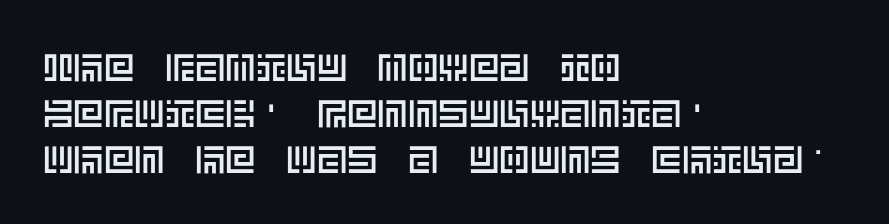
{"italic": "no", "width": "normal", "x_height": "large", "underline": "no", "align": "left", "line_spacing_ratio": 1.21, "letter_spacing": "normal", "letter_spacing_em": 0.0, "glyph_px": 38}
